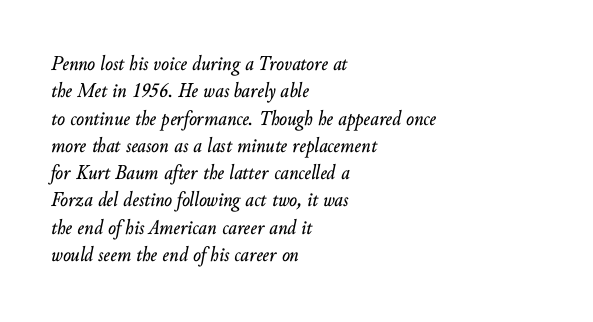
{"italic": "yes", "lean": "right", "slant_degrees": 10, "underline": "no", "align": "left", "line_spacing": "normal", "line_spacing_ratio": 1.3, "letter_spacing": "normal", "letter_spacing_em": 0.0, "glyph_px": 21}
